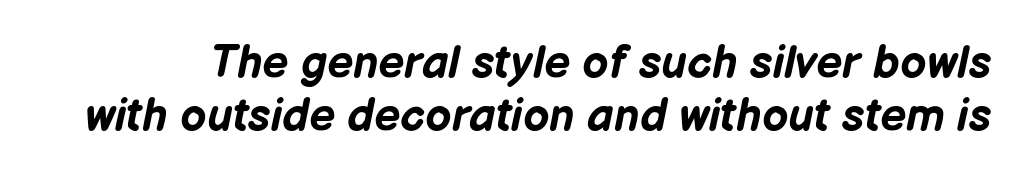
On the weight axis this lands at bold, roughly 700. The typography opts for an oblique posture over an upright one. The specimen omits any rule beneath the text block's lines. Varying glyph widths throughout — classic text-font behaviour. Spacing between characters is what you'd get straight out of the box.
